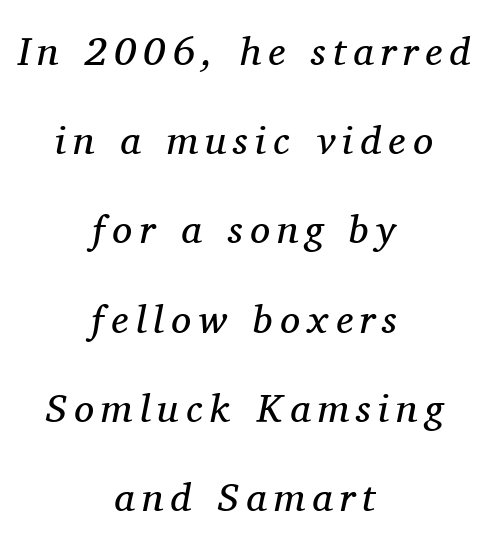
Q: Is the text bold? A: No.
Q: Is the text italic (slanted)? A: Yes, it leans right by about 11 degrees.
Q: Is the typeface a serif or a sans-serif typeface? A: Serif.
Q: Is the text underlined? A: No.
Q: How is the paragraph aligned? A: Centered.
Q: Is the spacing between lines tight, normal or loose? A: Loose.
Q: Width (condensed, normal, or wide)? A: Normal.
Q: Stroke contrast? A: Medium.
Q: x-height? A: Medium.
Q: Monospaced? A: No.
